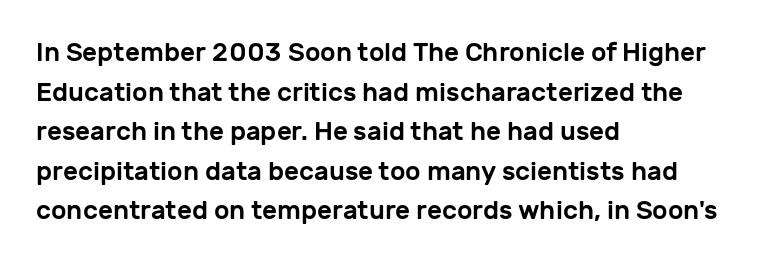
{"italic": "no", "underline": "no", "align": "left", "line_spacing": "normal", "line_spacing_ratio": 1.52, "letter_spacing": "normal", "letter_spacing_em": 0.0, "glyph_px": 26}
